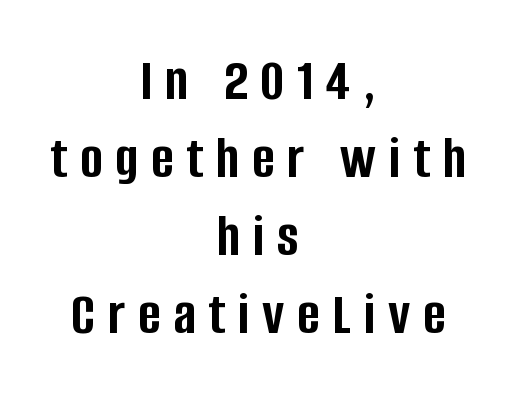
{"serif": "no", "italic": "no", "bold": "yes", "weight": "semibold", "width": "condensed", "stroke_contrast": "low", "x_height": "large", "monospaced": "no", "underline": "no", "align": "center", "line_spacing": "normal", "line_spacing_ratio": 1.28, "letter_spacing": "wide", "letter_spacing_em": 0.21, "glyph_px": 61}
